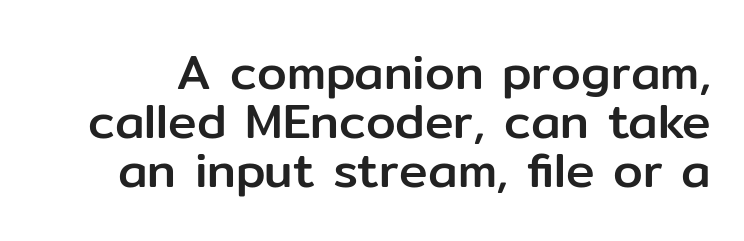
Q: Is the text italic (slanted)? A: No, it is upright.
Q: Is the typeface a serif or a sans-serif typeface? A: Sans-serif.
Q: Is the text underlined? A: No.
Q: Is the spacing between letters normal or unusually wide? A: Normal.
Q: Is the spacing between lines tight, normal or loose? A: Tight.
Q: Width (condensed, normal, or wide)? A: Normal.
Q: Stroke contrast? A: Low.
Q: x-height? A: Medium.
Q: Monospaced? A: No.
